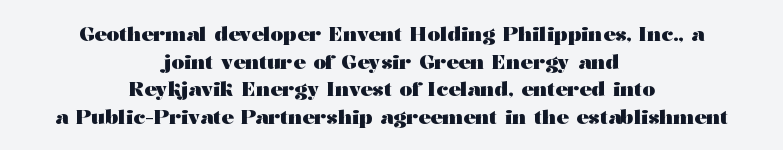
Q: Is the text bold? A: Yes.
Q: Is the text italic (slanted)? A: No, it is upright.
Q: Is the text underlined? A: No.
Q: How is the paragraph aligned? A: Centered.
Q: Is the spacing between letters normal or unusually wide? A: Normal.
Q: Is the spacing between lines tight, normal or loose? A: Normal.
